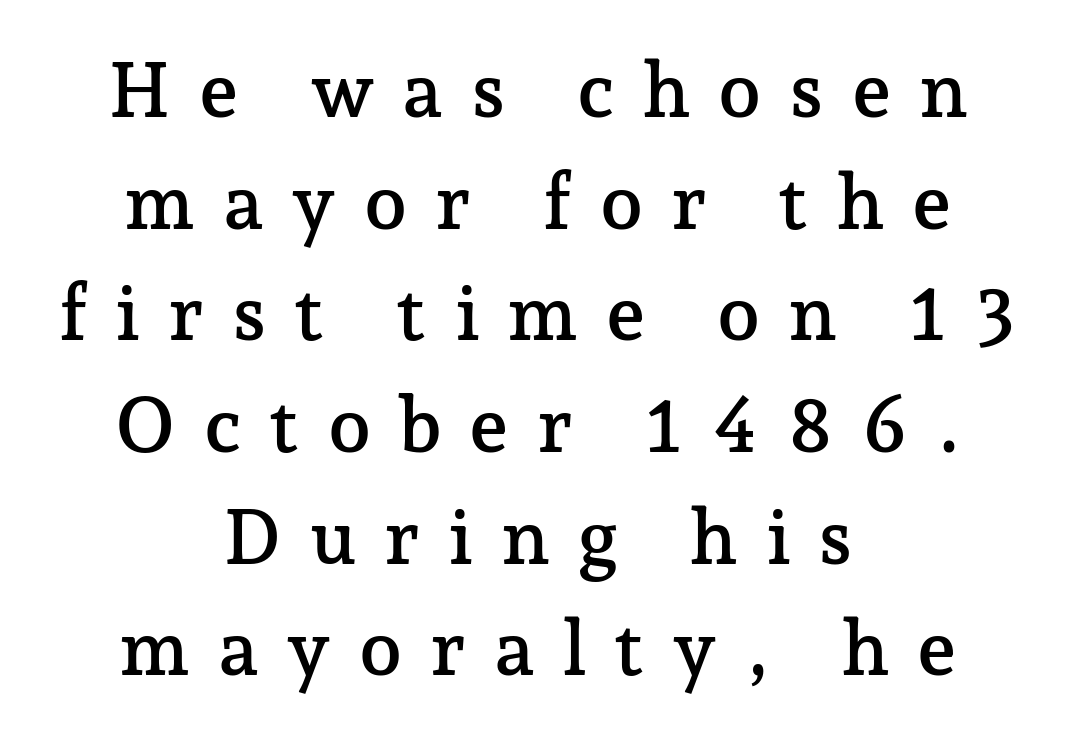
Unlike a clean sans, this face finishes its strokes with serifs. These lines are rendered in a variable-pitch font. Leading matches the norm, producing a regular column. Descender tails drop into unmarked territory. The rag falls on both sides of this text block equally. The line texture is sparse and dotted thanks to wide tracking.
